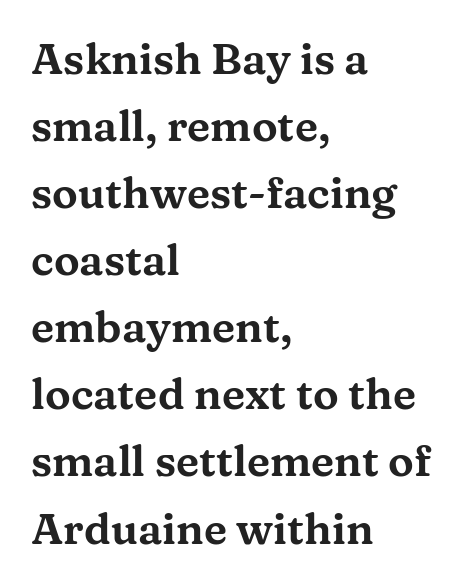
Unmarked baselines from the first word to the last. Each letter keeps its own natural width here, so spacing adapts to shape. The passage shown has conventional tracking throughout. Compared with a centered layout, this one pins lines to the left instead. Reading down the column, the eye jumps a familiar distance to each next line.
